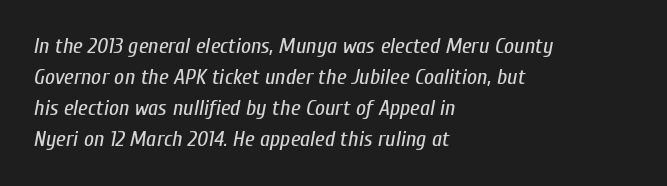
{"italic": "yes", "lean": "right", "slant_degrees": 10, "bold": "no", "underline": "no", "align": "left", "line_spacing": "normal", "line_spacing_ratio": 1.41, "letter_spacing": "normal", "letter_spacing_em": 0.0, "glyph_px": 22}
